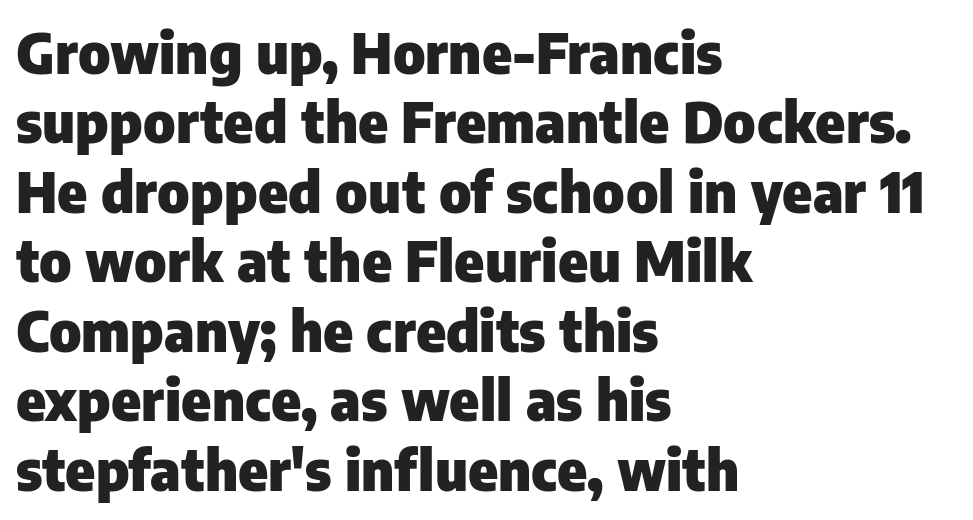
This is heavy type, rendered in bold. The gap between lines stays unmarked. Italic: no, the glyphs are upright roman. Reading down the block, your eye returns to a fixed left position each line. Honestly, the letter spacing is just normal — you wouldn't notice it.
